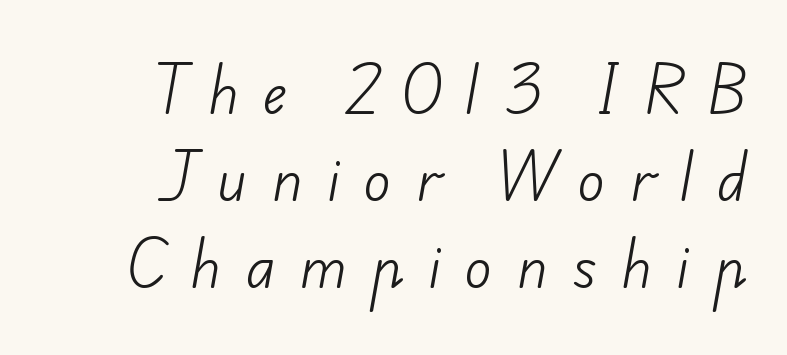
{"serif": "no", "bold": "no", "weight": "light", "width": "normal", "stroke_contrast": "low", "x_height": "small", "monospaced": "no", "underline": "no", "align": "right", "line_spacing": "normal", "line_spacing_ratio": 1.55, "letter_spacing": "wide", "letter_spacing_em": 0.44, "glyph_px": 56}
